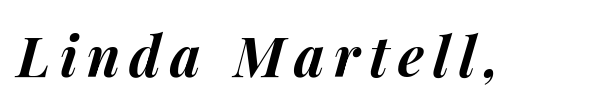
{"italic": "yes", "lean": "right", "slant_degrees": 14, "bold": "yes", "weight": "bold", "width": "normal", "stroke_contrast": "medium", "x_height": "medium", "monospaced": "no", "underline": "no", "glyph_px": 55}
